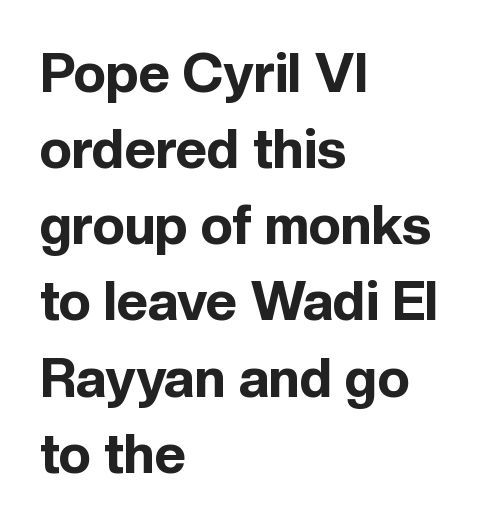
The image shows 54 px bold sans-serif type, upright; set left-aligned, normal line spacing (1.41x), normal letter spacing, not underlined; a medium x-height.
